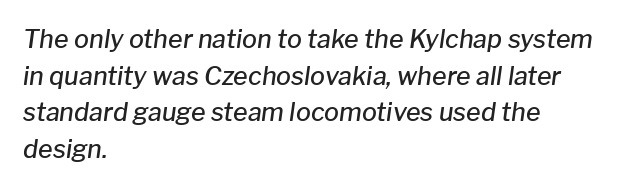
Glance below the letters and you will spot only blank space. The tracking reads as untouched default to a designer's eye. The glyphs have the mass of a demibold cut, below bold. Emphasis-style slanted type is in use. The setting favours the left margin, as ordinary paragraphs usually do.
